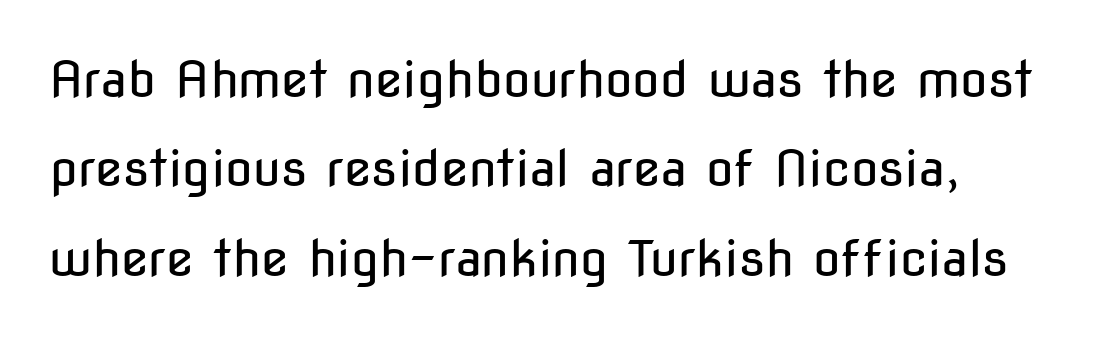
The gaps between neighbouring characters are ordinary and unremarkable. Looks like regular typesetting: each glyph gets only the width it needs. The letters stand upright; this is a roman face. Check the space under the baseline: it is left empty. The text was rendered using a sans face with plain stroke endings. The passage shown is not bold in any degree.
